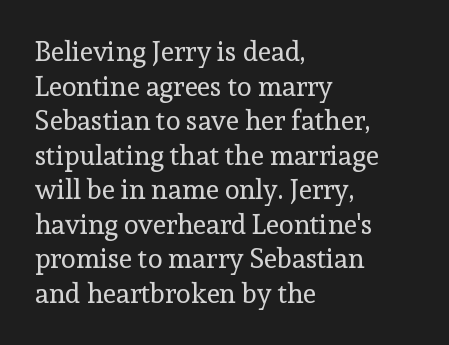
The block of text has a typical density, with ordinary space between rows. Which margin do the lines hug? The left one — the right edge is uneven. The space directly below the letters is spotless. This is the regular roman posture of the typeface. Does extra space separate the letters? No, they use regular spacing.
